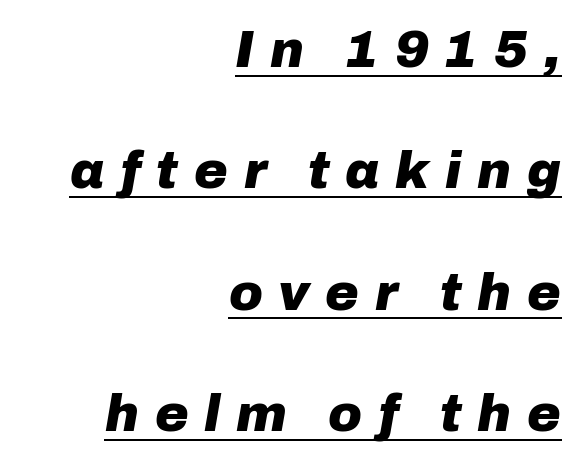
Character widths vary here, with narrow letters taking less room than wide ones. Caption: lettering with a line underneath. Slanted lettering throughout. What's the leading like? Stretched, with rows far apart. The gaps between neighbouring characters are conspicuously large.
